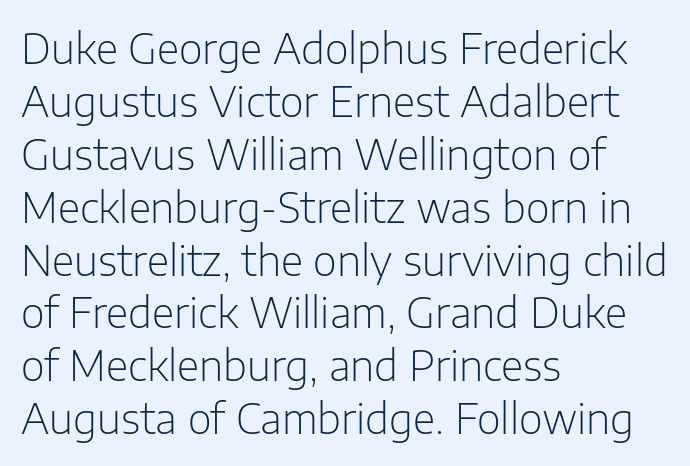
The image shows 41 px light sans-serif type, upright; set left-aligned, normal line spacing (1.29x), normal letter spacing, not underlined; low stroke contrast and a medium x-height.
